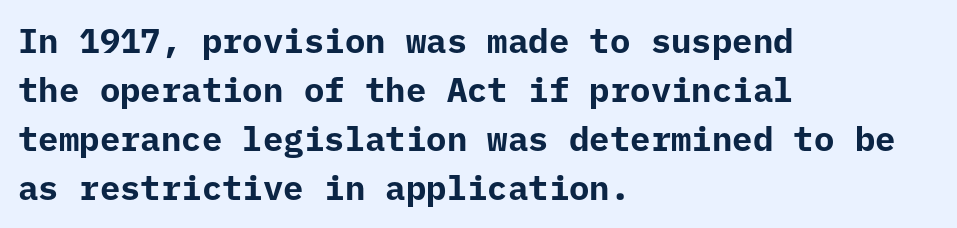
Q: Is the text bold? A: Yes.
Q: Is the text italic (slanted)? A: No, it is upright.
Q: Is the typeface a serif or a sans-serif typeface? A: Sans-serif.
Q: Is the text underlined? A: No.
Q: How is the paragraph aligned? A: Left-aligned.
Q: Is the spacing between letters normal or unusually wide? A: Normal.
Q: Is the spacing between lines tight, normal or loose? A: Normal.
Q: Width (condensed, normal, or wide)? A: Normal.
Q: Stroke contrast? A: Low.
Q: x-height? A: Medium.
Q: Monospaced? A: Yes.
